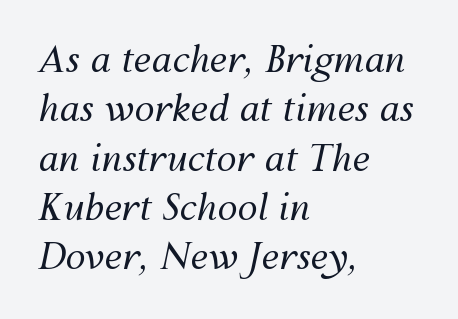
The image shows 36 px regular-weight type, italic (leaning right); set left-aligned, normal line spacing (1.37x), normal letter spacing, not underlined; medium stroke contrast and a medium x-height.
